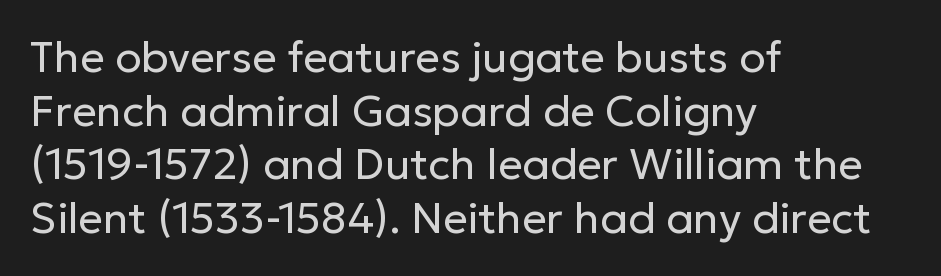
The image shows 43 px regular-weight sans-serif type, upright; set left-aligned, normal line spacing (1.25x), normal letter spacing, not underlined; low stroke contrast and a medium x-height.
